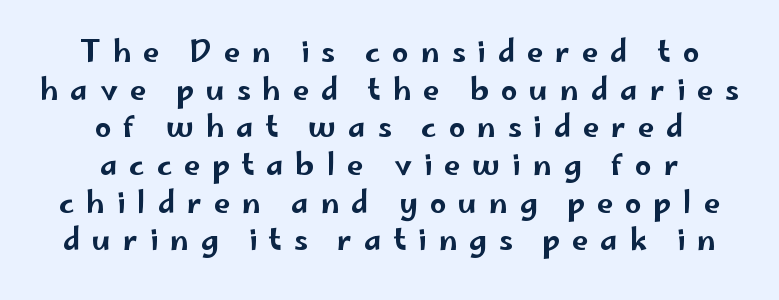
To sum up the face: it is a sans, with no serifs. Clear beneath every line of the passage. You could not count columns in this text — the font is proportionally spaced. Both edges are ragged and mirror each other, which tells us the setting is centered.
